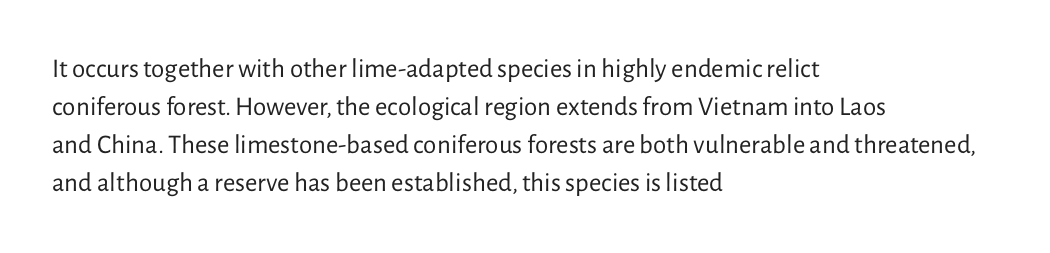
The designer left line spacing at the default. A classic flush-left, rag-right setting is used for this passage. The font sits on the lighter half of the weight spectrum, regular included. The letters stand straight up with perfectly vertical stems. No word sits above an underline.
